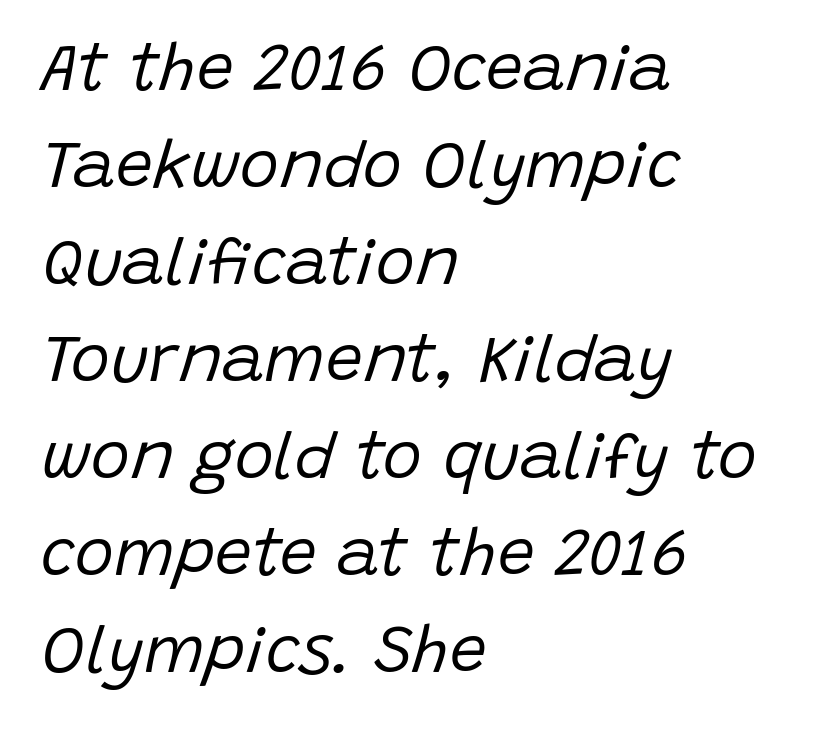
{"italic": "yes", "lean": "right", "slant_degrees": 15, "bold": "no", "weight": "regular", "width": "normal", "stroke_contrast": "low", "x_height": "large", "monospaced": "no", "underline": "no", "align": "left", "line_spacing": "normal", "line_spacing_ratio": 1.47, "letter_spacing": "normal", "letter_spacing_em": 0.0, "glyph_px": 66}
